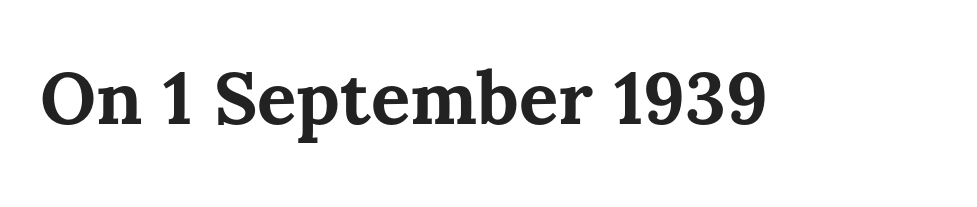
Q: Is the text bold? A: Yes.
Q: Is the text italic (slanted)? A: No, it is upright.
Q: Is the text underlined? A: No.
Q: Is the spacing between letters normal or unusually wide? A: Normal.
Q: Width (condensed, normal, or wide)? A: Normal.
Q: Stroke contrast? A: Medium.
Q: x-height? A: Medium.
Q: Monospaced? A: No.
